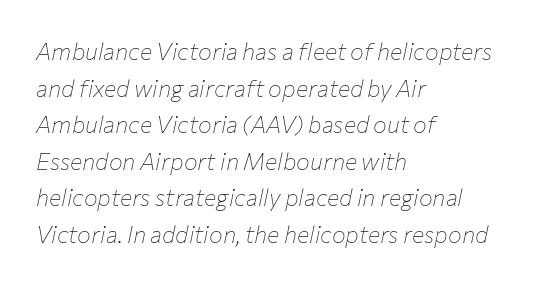
The ragged edge is on the right, which tells us the setting is flush left. You can tell it's italic because the verticals aren't actually vertical. Rule under the text: the space is simply empty. A typesetter would call this leading conventional body-copy spacing. Stems and bowls with no extra thickness — not bold. Does extra space separate the letters? No, they use regular spacing.
